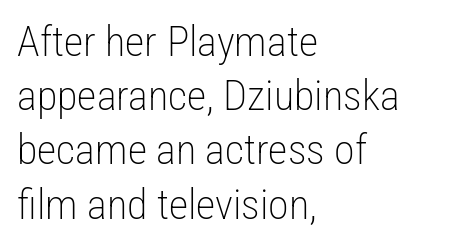
Q: Is the text bold? A: No.
Q: Is the text italic (slanted)? A: No, it is upright.
Q: Is the typeface a serif or a sans-serif typeface? A: Sans-serif.
Q: Is the text underlined? A: No.
Q: How is the paragraph aligned? A: Left-aligned.
Q: Is the spacing between letters normal or unusually wide? A: Normal.
Q: Is the spacing between lines tight, normal or loose? A: Normal.
Q: Width (condensed, normal, or wide)? A: Condensed.
Q: Stroke contrast? A: Low.
Q: x-height? A: Medium.
Q: Monospaced? A: No.
